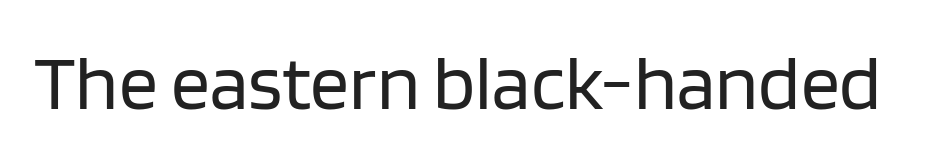
The image shows 78 px regular-weight sans-serif type, upright; set normal letter spacing, not underlined; low stroke contrast and a large x-height.
